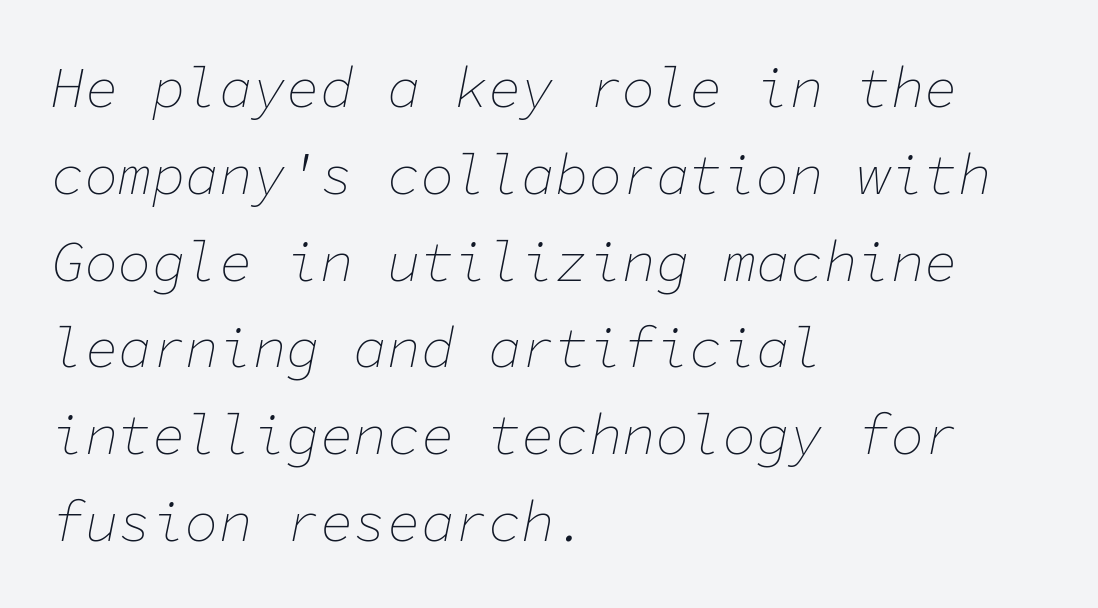
The image shows 56 px thin type, italic (leaning right), monospaced; set left-aligned, normal line spacing (1.55x), normal letter spacing, not underlined; low stroke contrast and a medium x-height.
